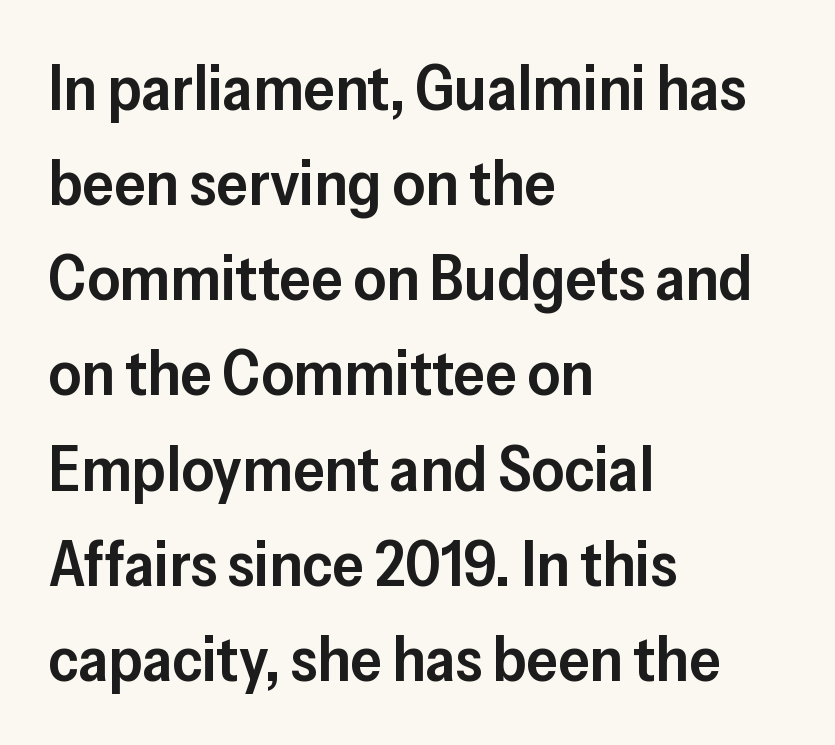
The image shows 63 px semibold sans-serif type, upright; set left-aligned, normal line spacing (1.51x), normal letter spacing, not underlined; low stroke contrast and a medium x-height.
